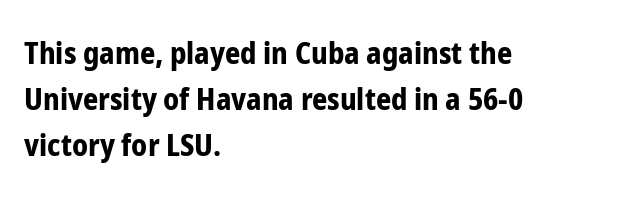
The image shows 30 px bold, condensed sans-serif type, upright; set left-aligned, normal line spacing (1.54x), normal letter spacing, not underlined; low stroke contrast and a medium x-height.
